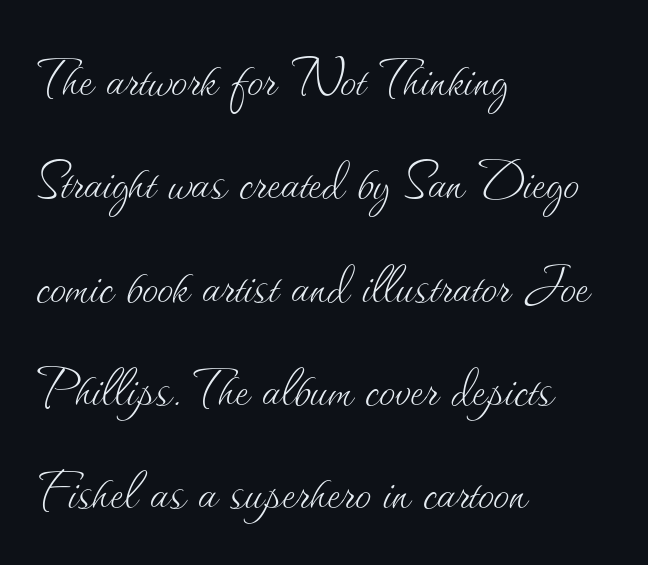
The image shows 65 px thin type; set left-aligned, normal line spacing (1.59x), normal letter spacing, not underlined; medium stroke contrast and a small x-height.
